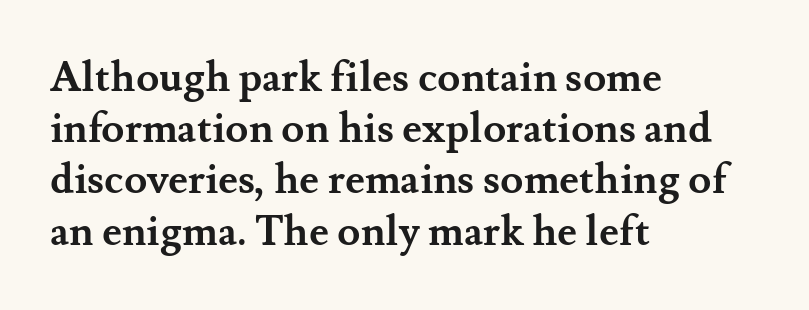
Q: Is the text bold? A: Yes.
Q: Is the text italic (slanted)? A: No, it is upright.
Q: Is the typeface a serif or a sans-serif typeface? A: Serif.
Q: Is the text underlined? A: No.
Q: How is the paragraph aligned? A: Left-aligned.
Q: Is the spacing between letters normal or unusually wide? A: Normal.
Q: Width (condensed, normal, or wide)? A: Normal.
Q: Stroke contrast? A: Medium.
Q: x-height? A: Small.
Q: Monospaced? A: No.
